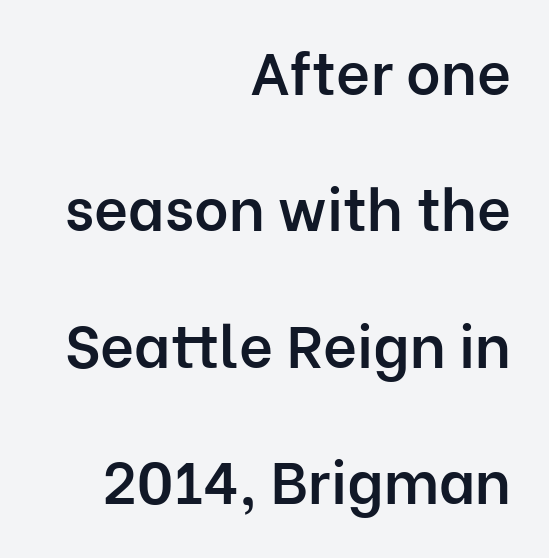
{"serif": "no", "italic": "no", "bold": "semi", "weight": "semibold", "width": "normal", "stroke_contrast": "low", "x_height": "medium", "monospaced": "no", "underline": "no", "align": "right", "line_spacing": "loose", "line_spacing_ratio": 2.31, "letter_spacing": "normal", "letter_spacing_em": 0.0, "glyph_px": 59}
